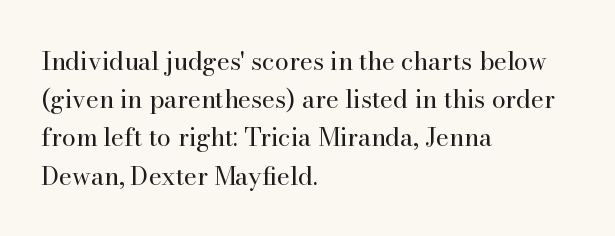
Q: Is the text bold? A: No.
Q: Is the text italic (slanted)? A: No, it is upright.
Q: Is the text underlined? A: No.
Q: How is the paragraph aligned? A: Left-aligned.
Q: Is the spacing between letters normal or unusually wide? A: Normal.
Q: Is the spacing between lines tight, normal or loose? A: Normal.
